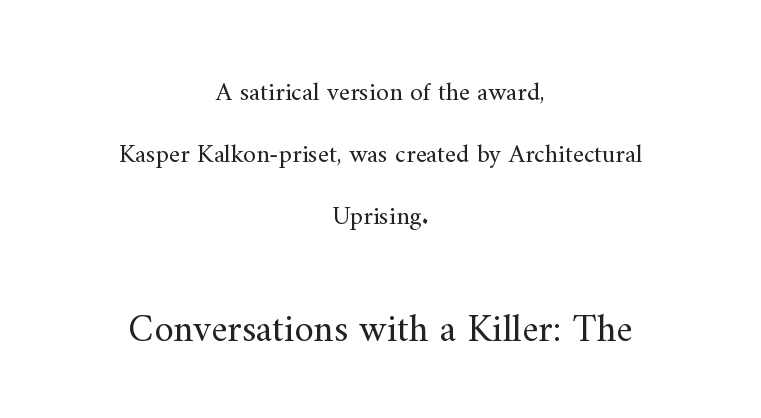
This rendering employs a face with finishing strokes, i.e., a serif. Students, observe: this is what heavily led, spacious text looks like. The rendering enlarges the type as you move from the upper chunk to the lower. Here the designer chose a conventional face with non-uniform glyph widths.
